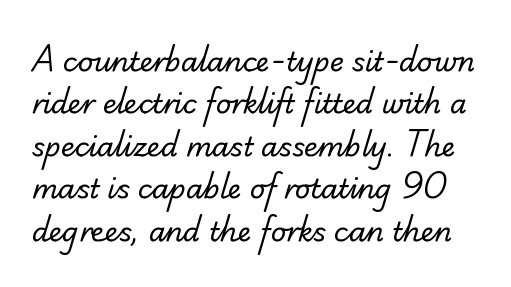
Notice how descenders clear the ascenders below comfortably — that's standard leading. A bare baseline throughout the passage. The passage shown has conventional tracking throughout. These glyphs show unthickened strokes, regular width or finer.
